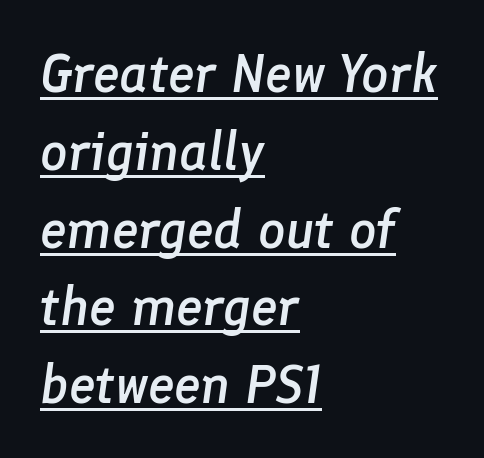
Emphasis is given by a line drawn under the lettering. Baseline-to-baseline distance is the conventional proportion of letter height. Looks like regular typesetting: each glyph gets only the width it needs. A typesetter would call this zero additional tracking. If you drew a line through each stem, it would be angled.
